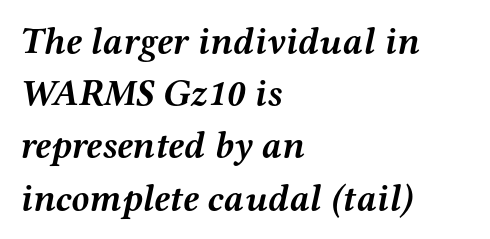
The image shows 37 px semibold, wide serif type, italic (leaning right); set left-aligned, normal line spacing (1.41x), normal letter spacing, not underlined; medium stroke contrast and a medium x-height.
